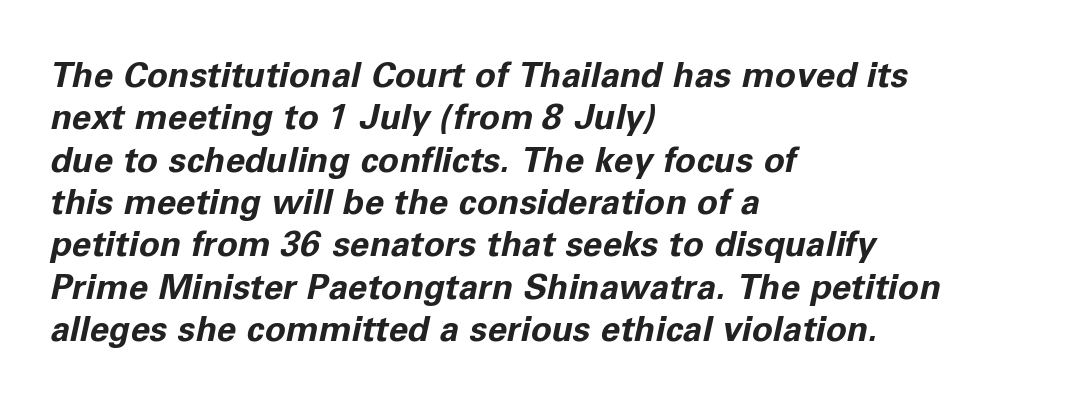
{"italic": "yes", "lean": "right", "slant_degrees": 11, "bold": "yes", "weight": "bold", "width": "normal", "stroke_contrast": "low", "x_height": "medium", "monospaced": "no", "underline": "no", "align": "left", "line_spacing_ratio": 1.21, "letter_spacing": "normal", "letter_spacing_em": 0.0, "glyph_px": 35}
